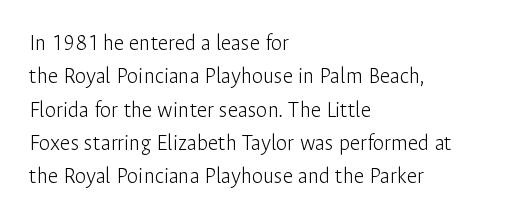
The image shows 23 px text type, upright; set left-aligned, normal line spacing (1.45x), normal letter spacing, not underlined.
